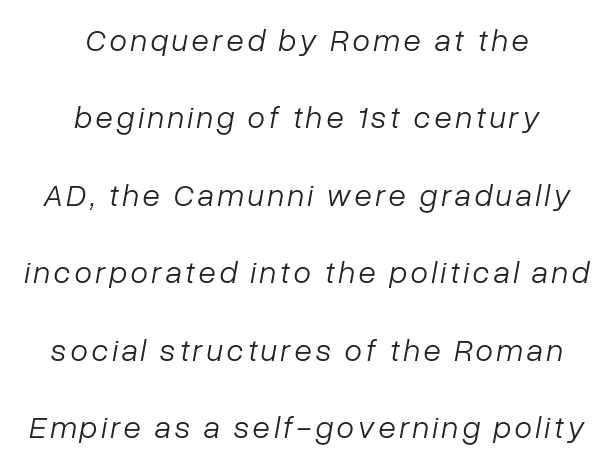
{"italic": "yes", "lean": "right", "slant_degrees": 10, "bold": "no", "weight": "light", "width": "normal", "stroke_contrast": "low", "x_height": "medium", "monospaced": "no", "underline": "no", "align": "center", "line_spacing": "loose", "line_spacing_ratio": 2.42, "glyph_px": 32}
